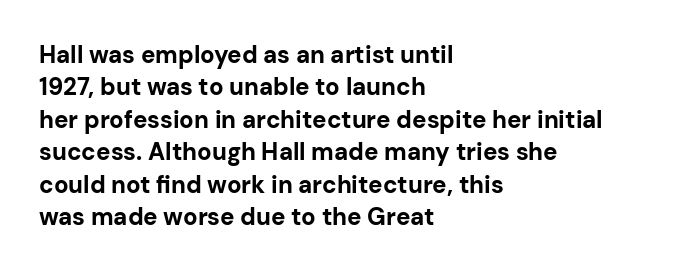
Whoever set this chose a conventional vertical rhythm. Emphasis by weight is at full strength: bold. The setting favours the left margin, as ordinary paragraphs usually do. Glance below the letters and you will spot only blank space. Rendered with straight, roman letterforms.
